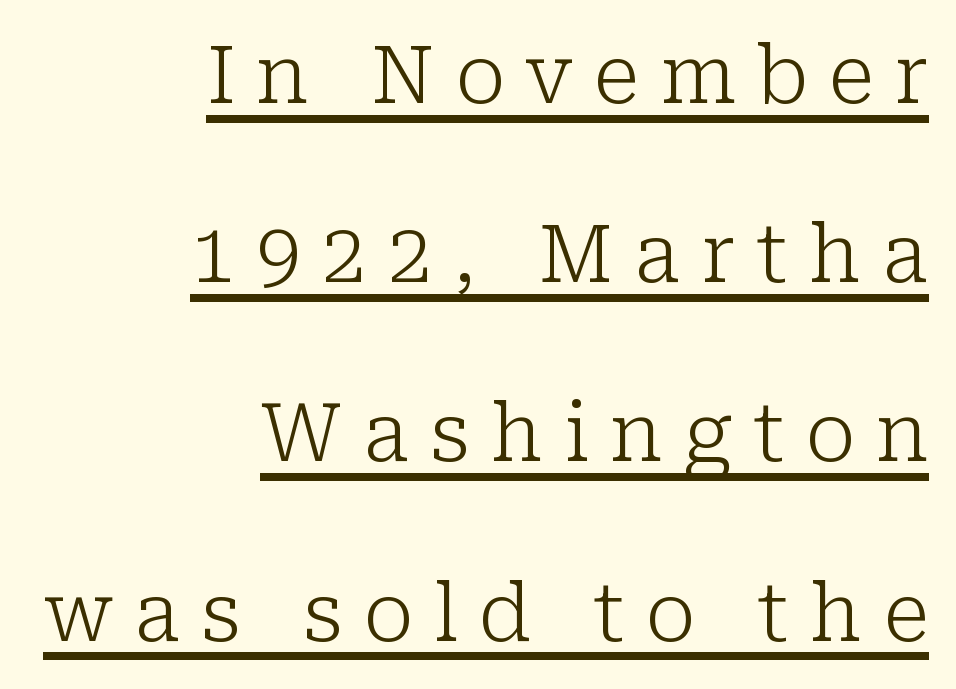
What decoration does the sample have? An underline. The vertical gap from one line to the next is large. Between one letter and the next there's a generous, obvious gap. No italicization has been applied; the sample stays upright.
